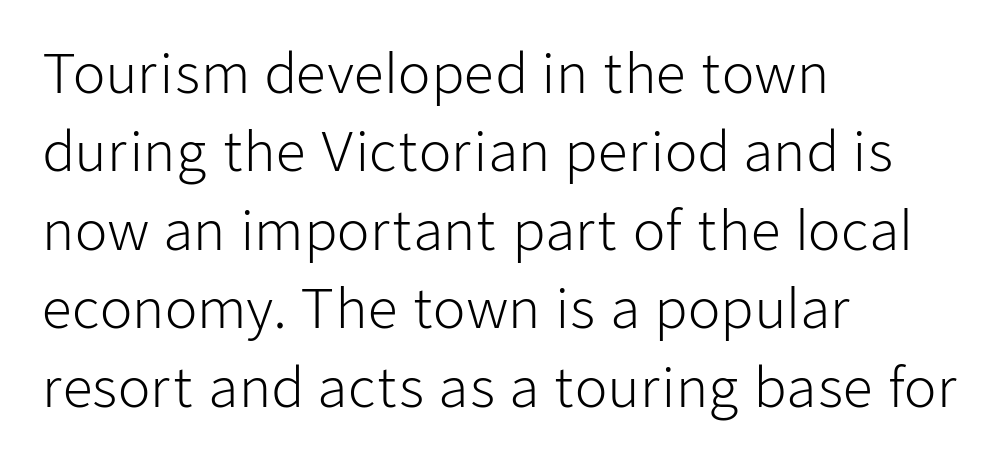
{"serif": "no", "italic": "no", "bold": "no", "weight": "light", "width": "normal", "stroke_contrast": "low", "x_height": "medium", "monospaced": "no", "underline": "no", "align": "left", "line_spacing": "normal", "line_spacing_ratio": 1.48, "letter_spacing": "normal", "letter_spacing_em": 0.0, "glyph_px": 53}
